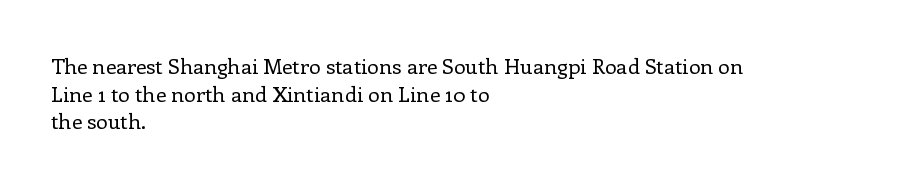
Every stem runs plumb, perpendicular to the baseline. Leftover space on each line is placed entirely after the last word. Check the space under the baseline: it is left empty. This reads as an unemphasized weight, regular at the heaviest. Caption: standard tracking, unaltered.
